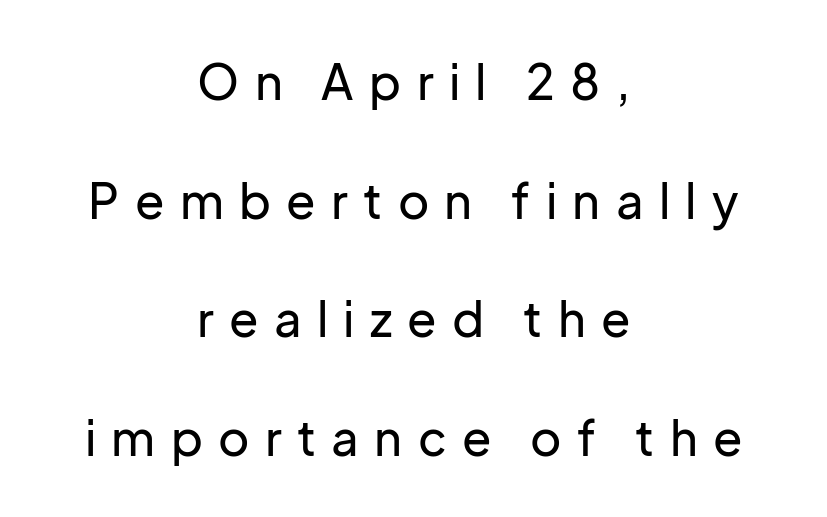
Q: Is the text italic (slanted)? A: No, it is upright.
Q: Is the typeface a serif or a sans-serif typeface? A: Sans-serif.
Q: Is the text underlined? A: No.
Q: How is the paragraph aligned? A: Centered.
Q: Is the spacing between letters normal or unusually wide? A: Unusually wide.
Q: Is the spacing between lines tight, normal or loose? A: Loose.
Q: Width (condensed, normal, or wide)? A: Normal.
Q: Stroke contrast? A: Low.
Q: x-height? A: Medium.
Q: Monospaced? A: No.
